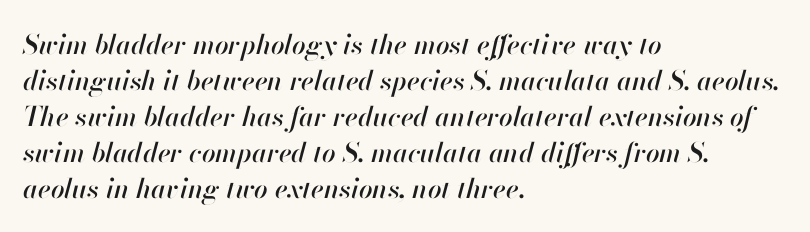
This is oblique type, the kind used for emphasis or titles. One glance says typical: line gaps are just what's usual. Left-aligned paragraph, ragged on the right. This sample uses plain, unmodified letter spacing. A bare baseline throughout the passage.
